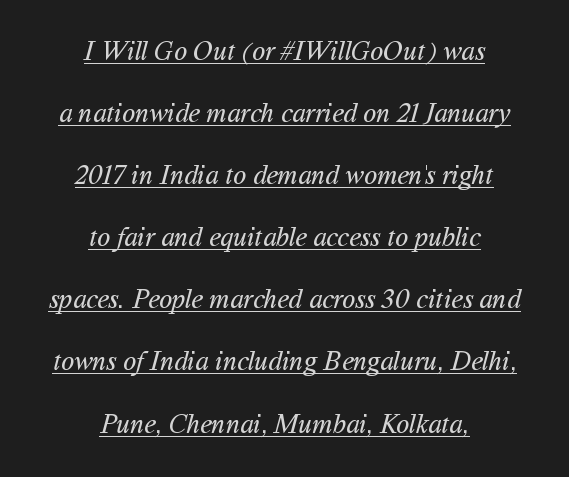
The image shows 27 px text type; set centered, loose line spacing (2.3x), normal letter spacing, underlined.
